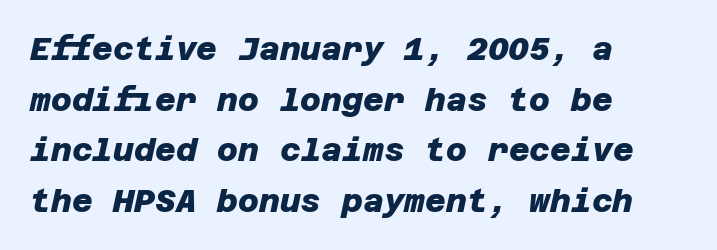
The image shows 32 px heavy sans-serif type; set left-aligned, normal line spacing (1.58x), normal letter spacing, not underlined; low stroke contrast and a large x-height.
